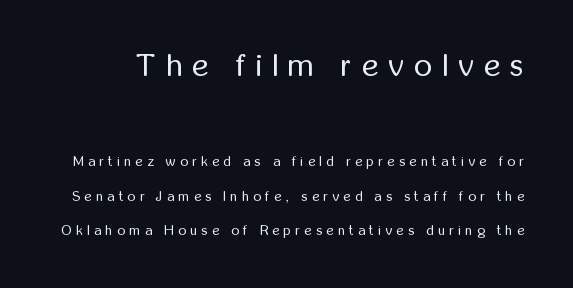
{"serif": "no", "italic": "no", "bold": "no", "weight": "regular", "width": "condensed", "stroke_contrast": "low", "x_height": "medium", "monospaced": "no", "underline": "no", "line_spacing": "loose", "line_spacing_ratio": 2.48, "letter_spacing": "wide", "letter_spacing_em": 0.31, "larger_block": "first", "size_ratio": 2.29, "glyph_px": 32}
